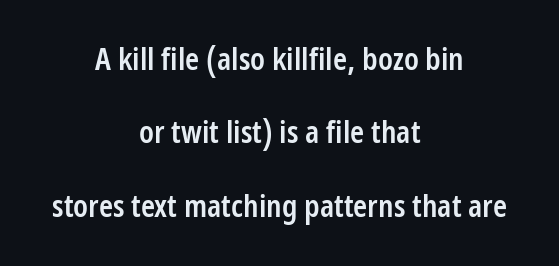
{"serif": "no", "italic": "no", "bold": "semi", "weight": "semibold", "width": "condensed", "stroke_contrast": "low", "x_height": "medium", "monospaced": "no", "underline": "no", "align": "center", "line_spacing": "loose", "line_spacing_ratio": 2.29, "letter_spacing": "normal", "letter_spacing_em": 0.0, "glyph_px": 32}
